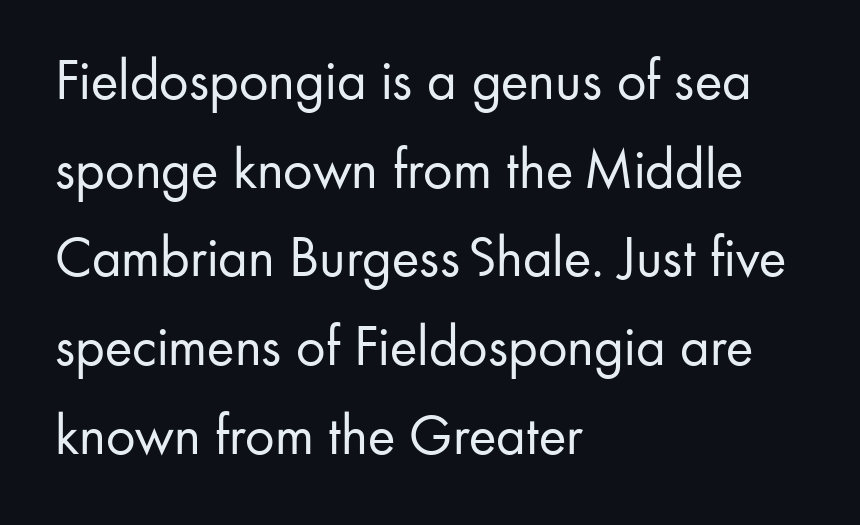
{"serif": "no", "italic": "no", "bold": "no", "weight": "regular", "width": "normal", "stroke_contrast": "low", "x_height": "small", "monospaced": "no", "underline": "no", "align": "left", "line_spacing": "normal", "line_spacing_ratio": 1.53, "letter_spacing": "normal", "letter_spacing_em": 0.0, "glyph_px": 58}
